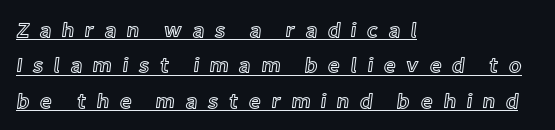
The face used here is rendered with a markedly widened letterfit. Regarding leading, the lines here are spaced in the standard way. This rendering uses left alignment, leaving the right contour irregular.
